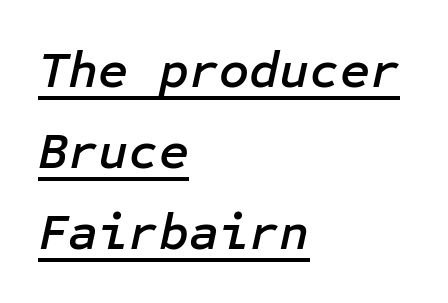
{"italic": "yes", "lean": "right", "slant_degrees": 12, "width": "normal", "stroke_contrast": "low", "x_height": "medium", "underline": "yes", "align": "left", "line_spacing": "normal", "line_spacing_ratio": 1.56, "letter_spacing": "normal", "letter_spacing_em": 0.0, "glyph_px": 52}
